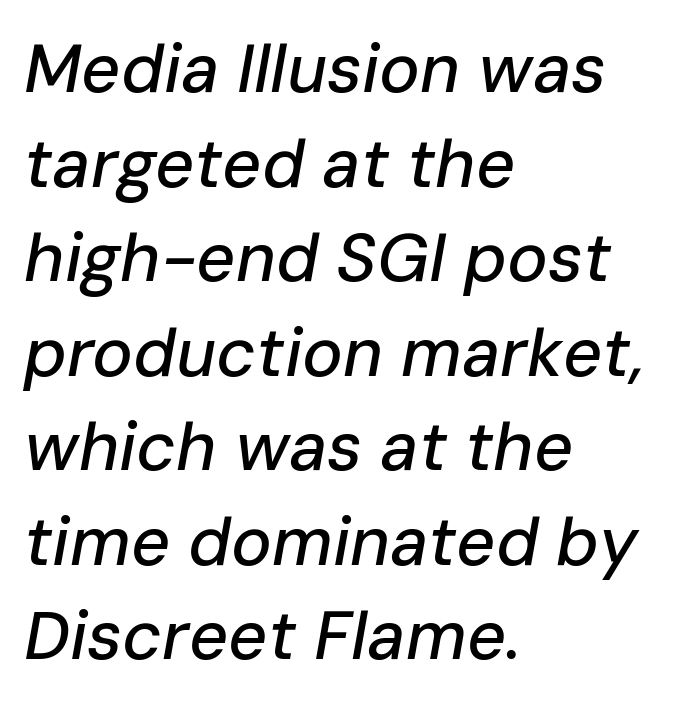
The image shows 68 px text type, italic (leaning right); set left-aligned, normal line spacing (1.39x), normal letter spacing, not underlined; low stroke contrast and a medium x-height.
